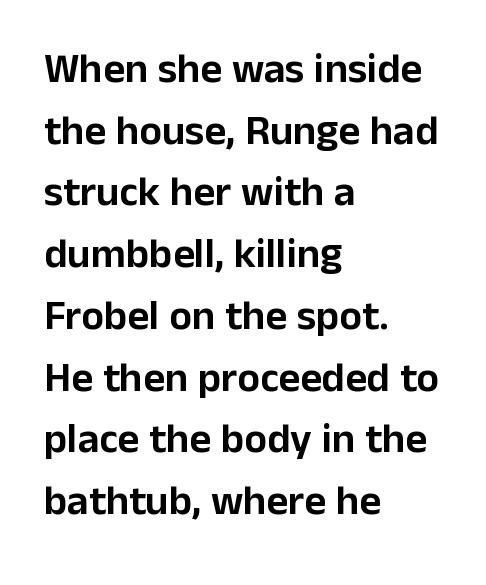
The image shows 42 px sans-serif type, upright; set left-aligned, normal line spacing (1.47x), normal letter spacing, not underlined; low stroke contrast and a medium x-height.
